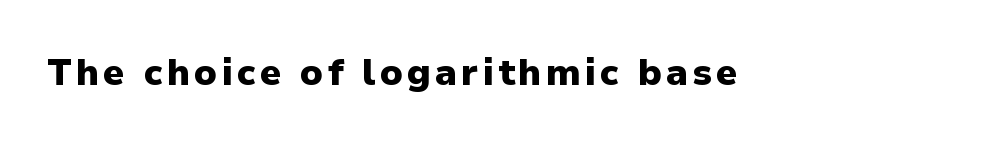
Q: Is the text bold? A: Yes.
Q: Is the text italic (slanted)? A: No, it is upright.
Q: Is the typeface a serif or a sans-serif typeface? A: Sans-serif.
Q: Is the text underlined? A: No.
Q: Width (condensed, normal, or wide)? A: Normal.
Q: Stroke contrast? A: Low.
Q: x-height? A: Medium.
Q: Monospaced? A: No.
